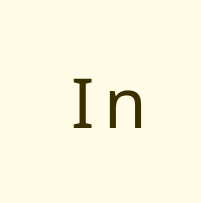
The image shows 69 px regular-weight sans-serif type, upright; set not underlined; low stroke contrast and a medium x-height.
